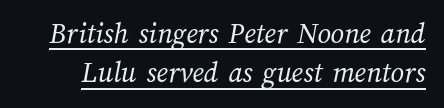
The image shows 30 px regular-weight type; set normal line spacing (1.31x), normal letter spacing, underlined; medium stroke contrast and a medium x-height.
